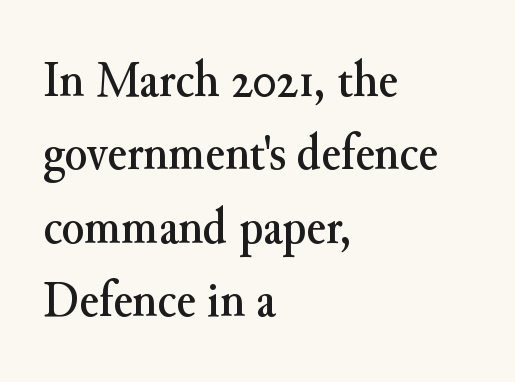
The specimen omits any rule beneath the text block's lines. The rendering anchors every line to the left-hand side. Regarding serifs, this sample has them. The line texture is even and compact thanks to regular tracking. Is this a fixed-width face? No — the glyphs have proportional, varying widths. Designer's note — italics off, roman on.
